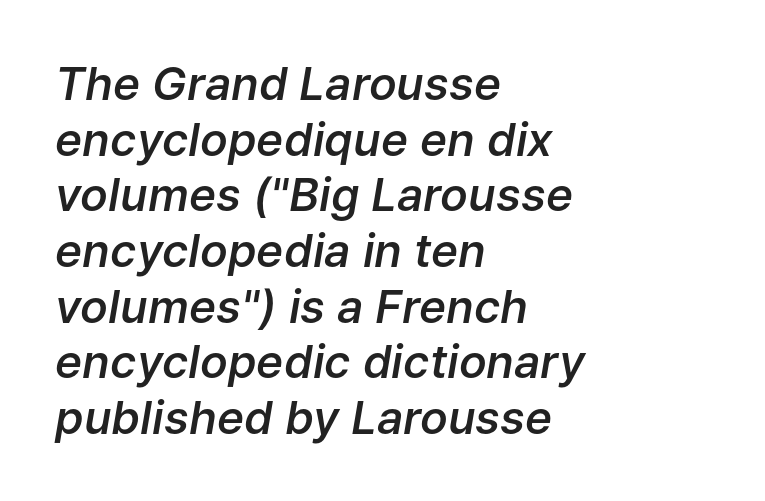
The image shows 46 px semibold type, italic (leaning right); set left-aligned, line spacing 1.21x, normal letter spacing, not underlined; low stroke contrast and a medium x-height.
